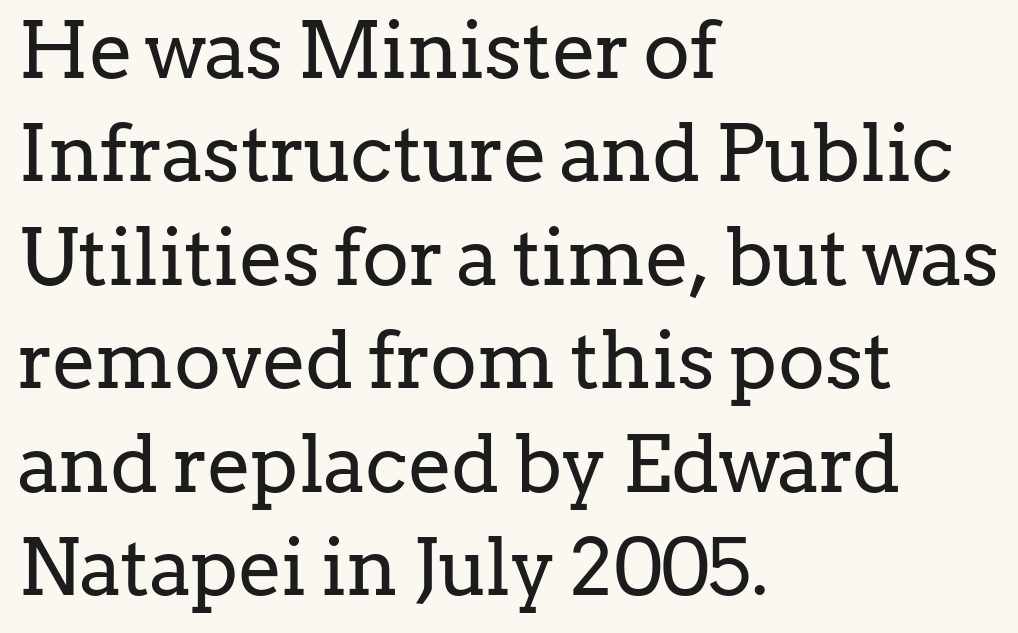
These glyphs show unthickened strokes, regular width or finer. Note: serifs present on the glyphs. Think of a printed novel: that variable character pitch is what you see here. No word sits above an underline.
